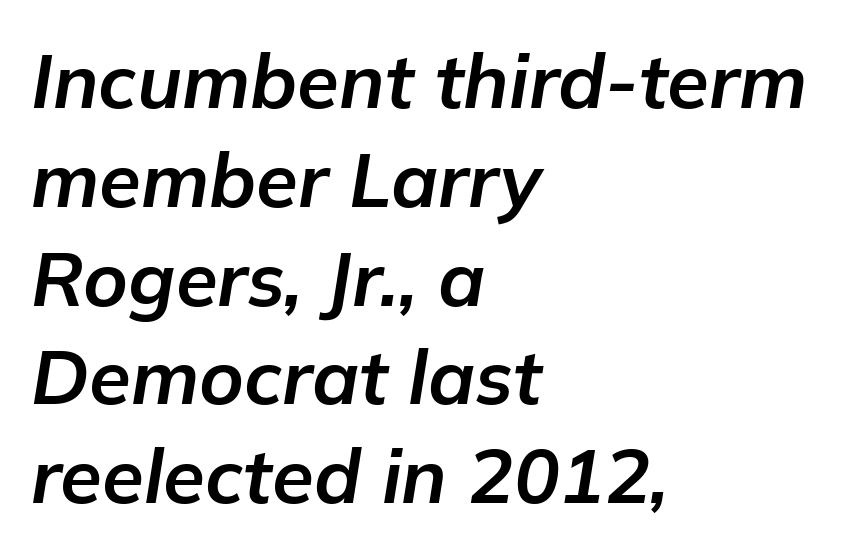
Q: Is the text bold? A: Yes.
Q: Is the text italic (slanted)? A: Yes, it leans right by about 9 degrees.
Q: Is the text underlined? A: No.
Q: How is the paragraph aligned? A: Left-aligned.
Q: Is the spacing between letters normal or unusually wide? A: Normal.
Q: Is the spacing between lines tight, normal or loose? A: Normal.
Q: Width (condensed, normal, or wide)? A: Normal.
Q: Stroke contrast? A: Low.
Q: x-height? A: Medium.
Q: Monospaced? A: No.
